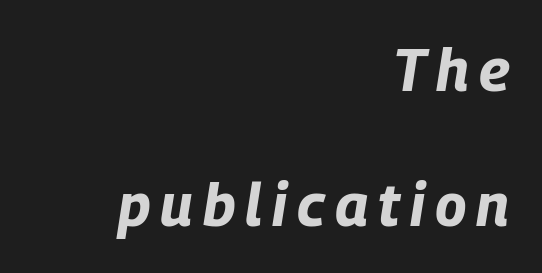
Q: Is the text bold? A: Yes.
Q: Is the text italic (slanted)? A: Yes, it leans right by about 9 degrees.
Q: Is the text underlined? A: No.
Q: How is the paragraph aligned? A: Right-aligned.
Q: Is the spacing between lines tight, normal or loose? A: Loose.
Q: Width (condensed, normal, or wide)? A: Condensed.
Q: Stroke contrast? A: Low.
Q: x-height? A: Large.
Q: Monospaced? A: No.
